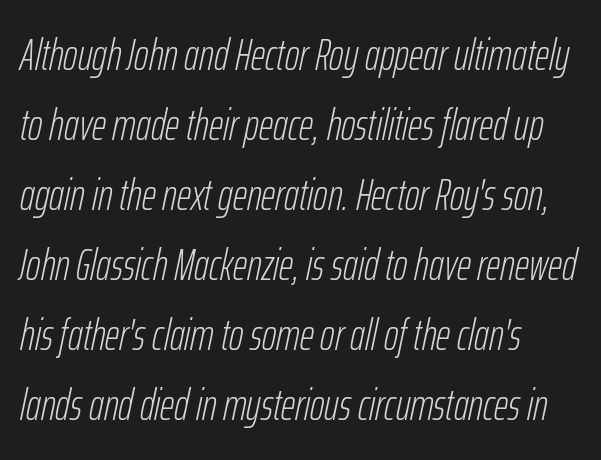
{"italic": "yes", "lean": "right", "slant_degrees": 12, "bold": "no", "weight": "light", "width": "condensed", "stroke_contrast": "low", "x_height": "medium", "monospaced": "no", "underline": "no", "align": "left", "line_spacing": "normal", "line_spacing_ratio": 1.59, "letter_spacing": "normal", "letter_spacing_em": 0.0, "glyph_px": 44}
